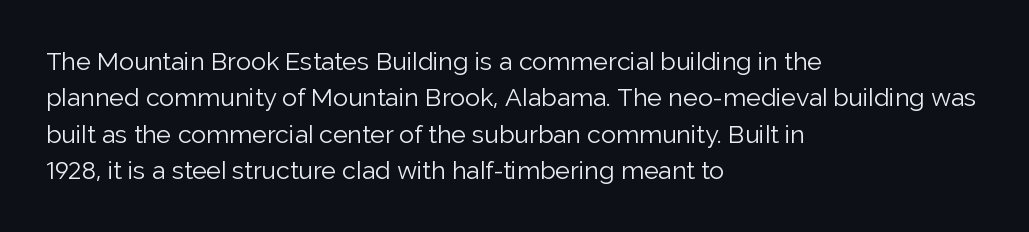
The image shows 25 px text type, upright; set left-aligned, normal line spacing (1.46x), normal letter spacing, not underlined.
